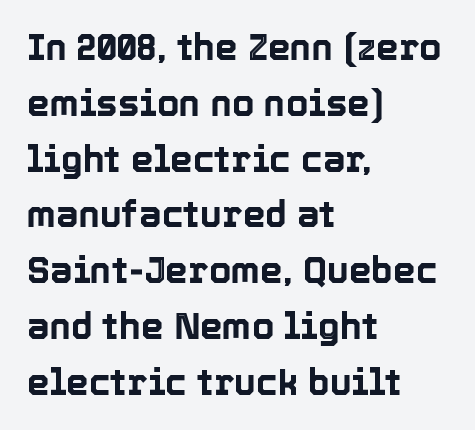
This rendering features lettering with no underline. Default kerning and tracking; the words read as compact shapes. One glance says typical: line gaps are just what's usual. Here the designer chose a conventional face with non-uniform glyph widths. The lines are quadded left. Rendered with straight, roman letterforms.
